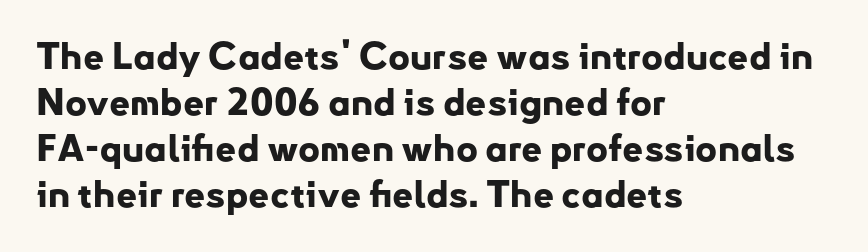
Q: Is the text bold? A: Yes.
Q: Is the text italic (slanted)? A: No, it is upright.
Q: Is the typeface a serif or a sans-serif typeface? A: Sans-serif.
Q: Is the text underlined? A: No.
Q: How is the paragraph aligned? A: Left-aligned.
Q: Is the spacing between letters normal or unusually wide? A: Normal.
Q: Width (condensed, normal, or wide)? A: Normal.
Q: Stroke contrast? A: Low.
Q: x-height? A: Small.
Q: Monospaced? A: No.
